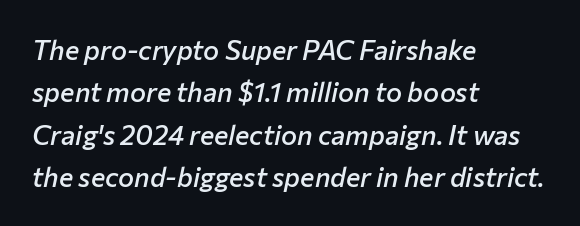
The image shows 27 px text type, italic (leaning right); set left-aligned, normal line spacing (1.57x), normal letter spacing, not underlined.
